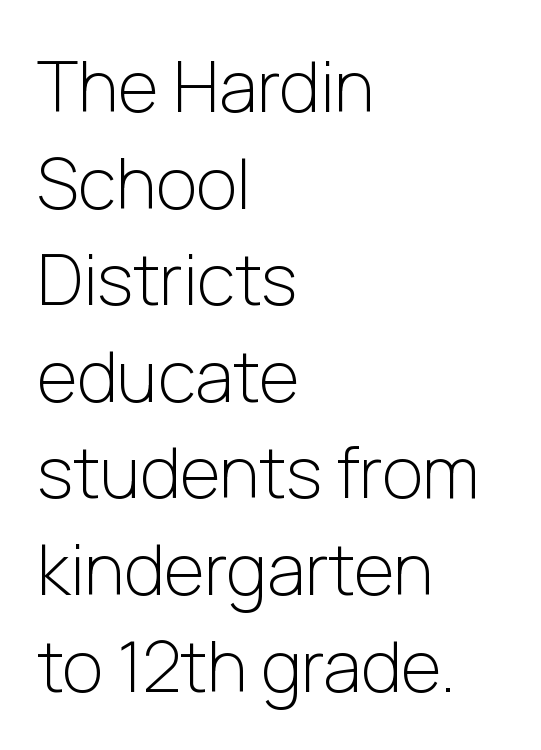
Q: Is the text bold? A: No.
Q: Is the text italic (slanted)? A: No, it is upright.
Q: Is the typeface a serif or a sans-serif typeface? A: Sans-serif.
Q: Is the text underlined? A: No.
Q: How is the paragraph aligned? A: Left-aligned.
Q: Is the spacing between letters normal or unusually wide? A: Normal.
Q: Is the spacing between lines tight, normal or loose? A: Normal.
Q: Width (condensed, normal, or wide)? A: Normal.
Q: Stroke contrast? A: Low.
Q: x-height? A: Medium.
Q: Monospaced? A: No.
